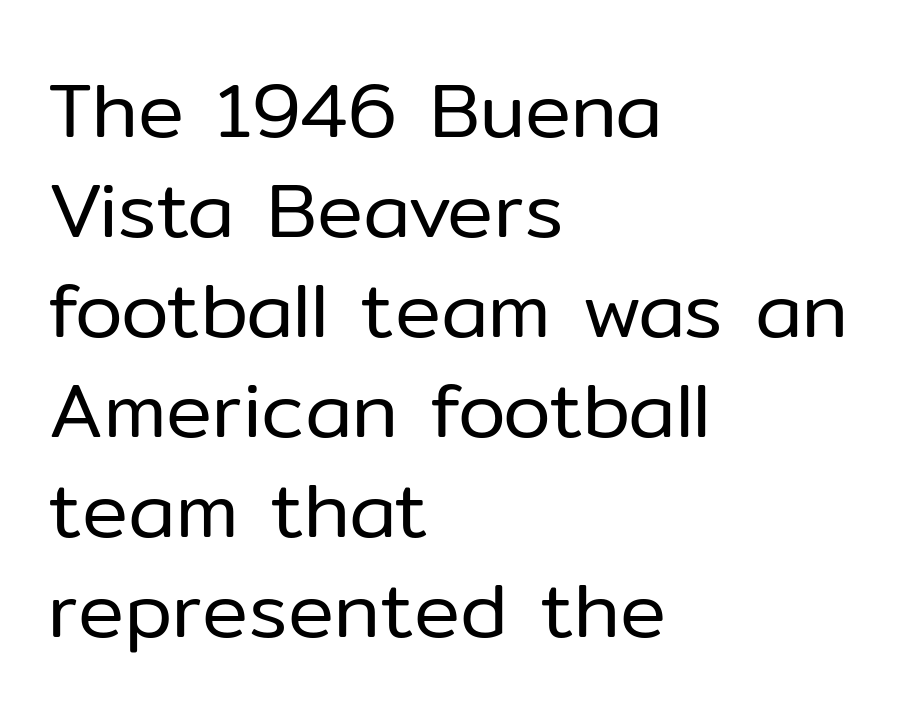
The space beneath each line is pristine and unruled. This sample uses plain, unmodified letter spacing. Each new line begins a customary step beneath the previous one. This reads as an unemphasized weight, regular at the heaviest.
